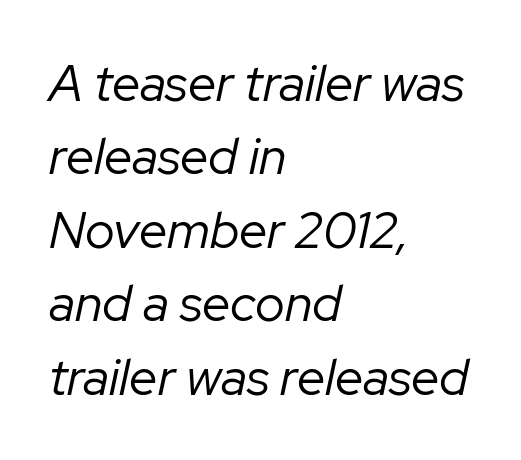
{"italic": "yes", "lean": "right", "slant_degrees": 12, "bold": "no", "weight": "regular", "width": "normal", "stroke_contrast": "low", "x_height": "medium", "monospaced": "no", "underline": "no", "align": "left", "line_spacing": "normal", "line_spacing_ratio": 1.44, "letter_spacing": "normal", "letter_spacing_em": 0.0, "glyph_px": 51}
